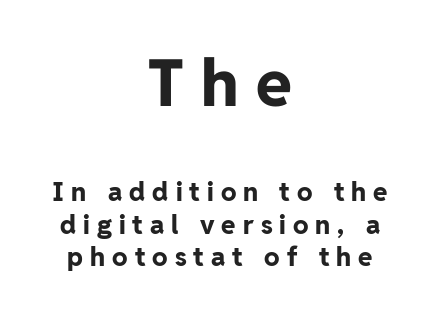
Is the letter spacing exaggerated? Yes — the characters are pushed far apart. Rule under the text: the space is simply empty. This is the regular roman posture of the typeface. This block has exactly the height ordinary leading produces. Visually, the top section dominates because its glyphs are scaled up.
